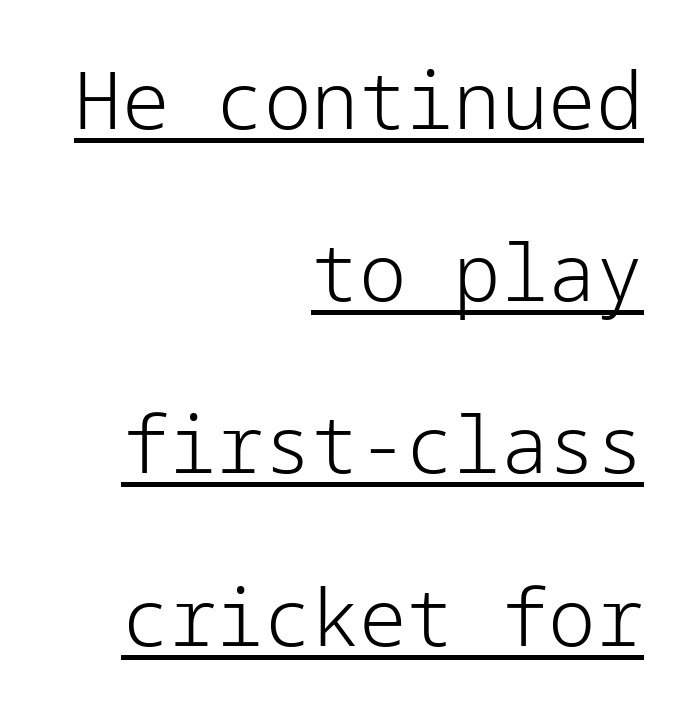
Q: Is the text bold? A: No.
Q: Is the text italic (slanted)? A: No, it is upright.
Q: Is the typeface a serif or a sans-serif typeface? A: Sans-serif.
Q: Is the text underlined? A: Yes.
Q: How is the paragraph aligned? A: Right-aligned.
Q: Is the spacing between letters normal or unusually wide? A: Normal.
Q: Is the spacing between lines tight, normal or loose? A: Loose.
Q: Width (condensed, normal, or wide)? A: Normal.
Q: Stroke contrast? A: Low.
Q: x-height? A: Medium.
